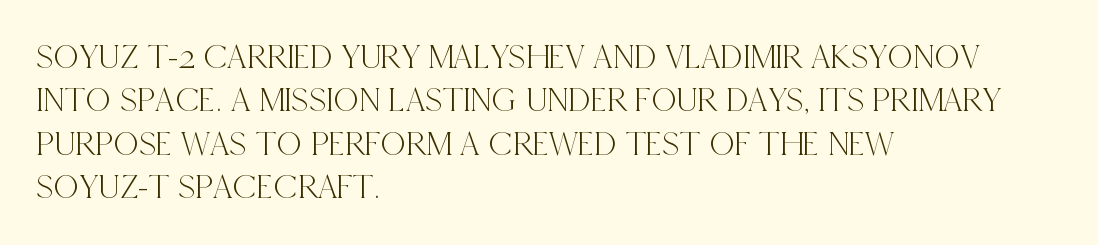
The image shows 35 px condensed serif type, upright; set left-aligned, line spacing 1.24x, normal letter spacing, not underlined; a large x-height.
